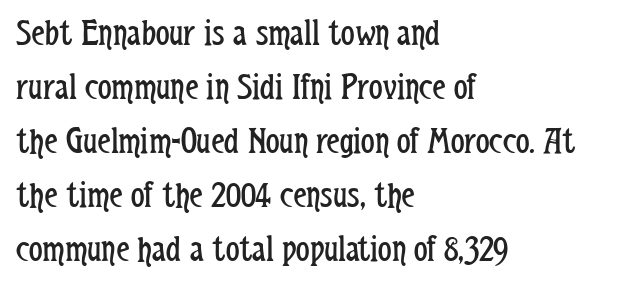
The image shows 38 px regular-weight, condensed sans-serif type, upright; set left-aligned, normal line spacing (1.42x), normal letter spacing, not underlined; low stroke contrast and a medium x-height.
